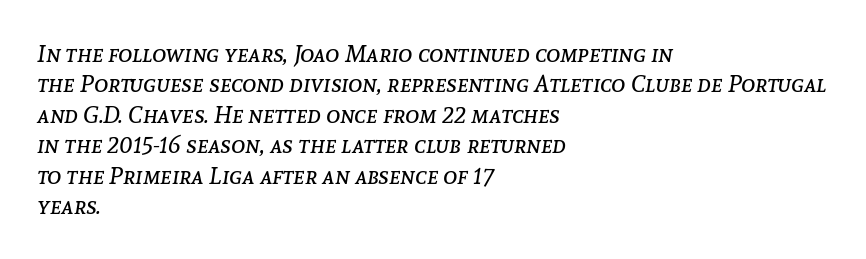
{"italic": "yes", "lean": "right", "slant_degrees": 8, "bold": "no", "underline": "no", "align": "left", "line_spacing": "normal", "line_spacing_ratio": 1.27, "letter_spacing": "normal", "letter_spacing_em": 0.0, "glyph_px": 24}
